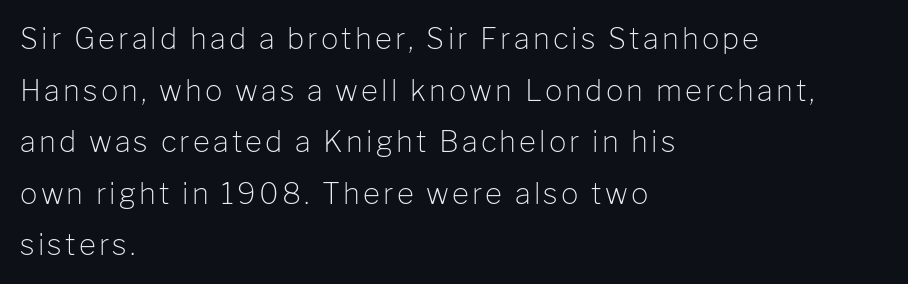
The image shows 29 px light sans-serif type, upright; set left-aligned, line spacing 1.78x, not underlined; low stroke contrast and a medium x-height.
